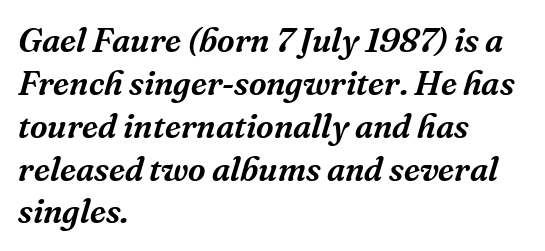
The image shows 34 px serif type, italic (leaning right); set left-aligned, normal line spacing (1.26x), normal letter spacing, not underlined; medium stroke contrast and a medium x-height.
